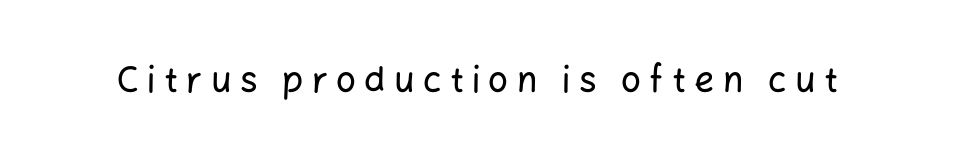
The lettering holds an erect, upright posture throughout. The words here are not underlined. The typeface chosen for these lines omits serifs. Note the varied advance widths — an 'i' is clearly narrower than an 'm'.
